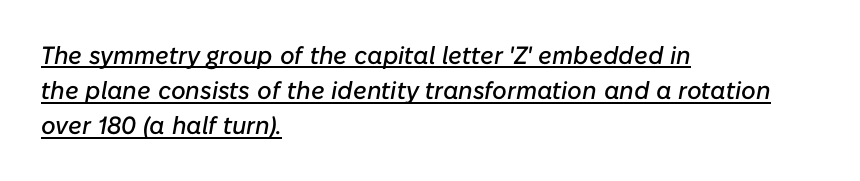
Italic? Definitely — the glyphs are oblique. The line texture is even and compact thanks to regular tracking. Evenly set lines give the paragraph a standard silhouette. The setting favours the left margin, as ordinary paragraphs usually do. This is underlined copy, the kind a proofreader might mark for attention.
